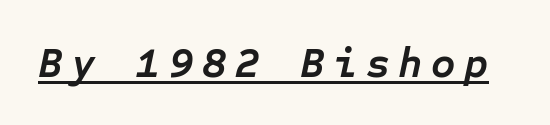
{"italic": "yes", "lean": "right", "slant_degrees": 12, "bold": "yes", "weight": "semibold", "width": "normal", "stroke_contrast": "low", "x_height": "medium", "monospaced": "yes", "underline": "yes", "letter_spacing": "wide", "letter_spacing_em": 0.2, "glyph_px": 42}
